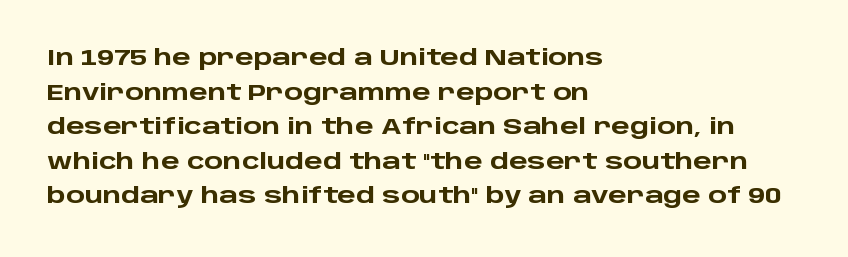
The image shows 22 px bold type, upright; set left-aligned, normal line spacing (1.57x), normal letter spacing, not underlined.
